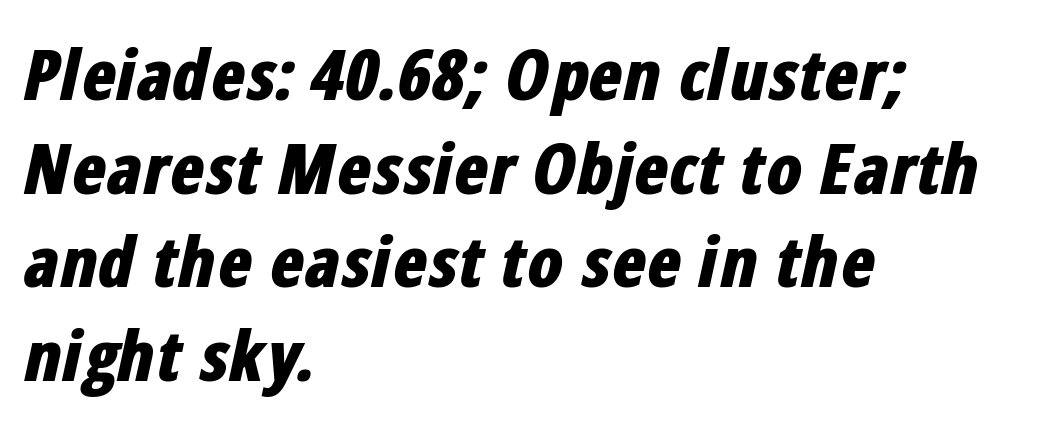
{"italic": "yes", "lean": "right", "slant_degrees": 12, "bold": "yes", "weight": "bold", "width": "condensed", "stroke_contrast": "low", "x_height": "medium", "monospaced": "no", "underline": "no", "align": "left", "line_spacing": "normal", "line_spacing_ratio": 1.32, "letter_spacing": "normal", "letter_spacing_em": 0.0, "glyph_px": 71}
